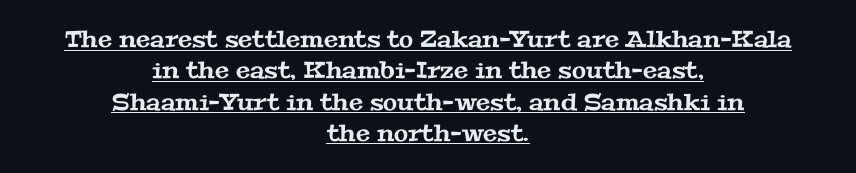
The image shows 23 px text type; set centered, normal line spacing (1.36x), normal letter spacing, underlined.
